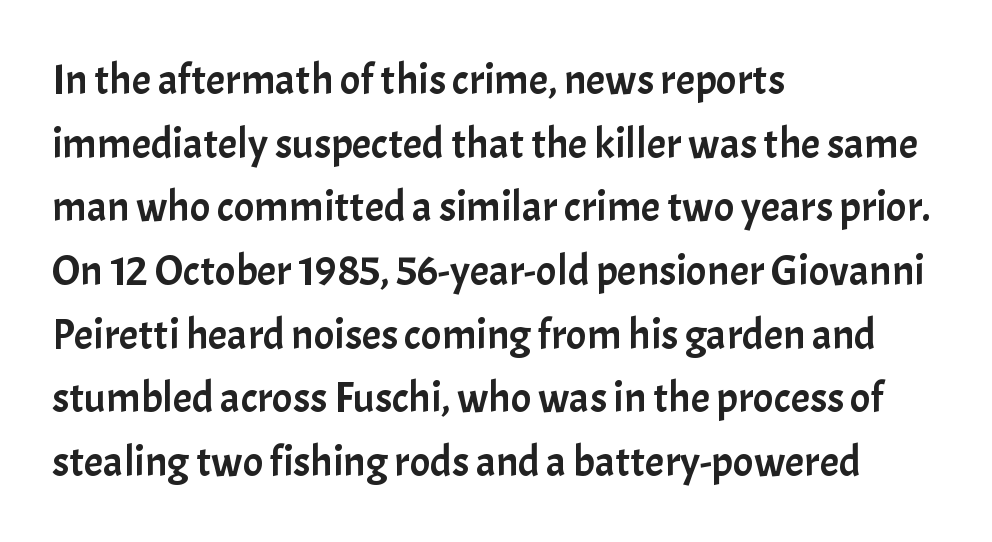
Q: Is the text italic (slanted)? A: No, it is upright.
Q: Is the typeface a serif or a sans-serif typeface? A: Sans-serif.
Q: Is the text underlined? A: No.
Q: How is the paragraph aligned? A: Left-aligned.
Q: Is the spacing between letters normal or unusually wide? A: Normal.
Q: Is the spacing between lines tight, normal or loose? A: Normal.
Q: Width (condensed, normal, or wide)? A: Normal.
Q: Stroke contrast? A: Low.
Q: x-height? A: Medium.
Q: Monospaced? A: No.
